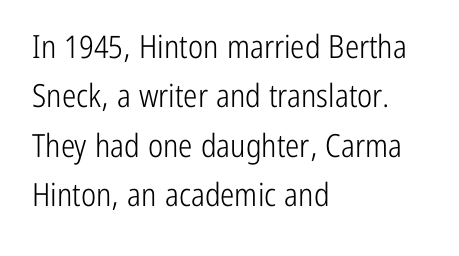
{"serif": "no", "italic": "no", "bold": "no", "weight": "light", "width": "condensed", "stroke_contrast": "low", "x_height": "medium", "monospaced": "no", "underline": "no", "align": "left", "line_spacing": "normal", "line_spacing_ratio": 1.54, "letter_spacing": "normal", "letter_spacing_em": 0.0, "glyph_px": 32}
